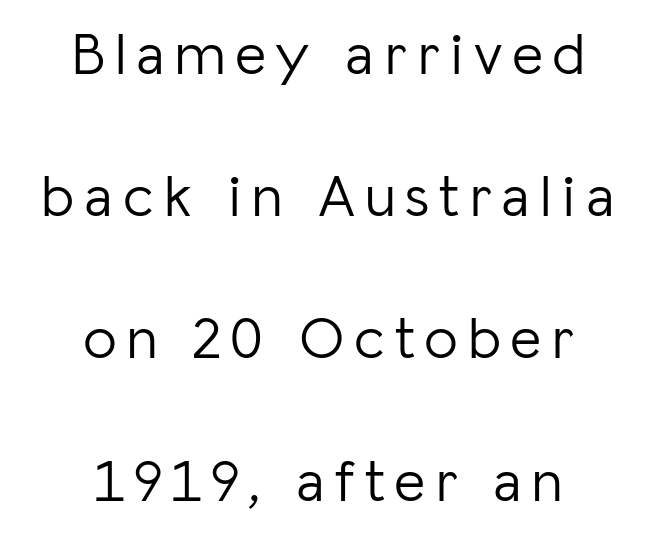
The image shows 60 px light sans-serif type, upright; set centered, loose line spacing (2.37x), not underlined; low stroke contrast and a medium x-height.
